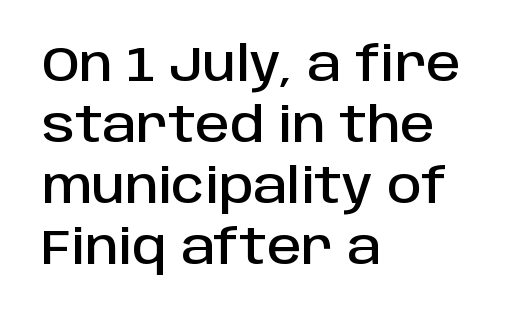
The rendering uses natural spacing where letterforms have individual widths. Letterform terminals end flat and unadorned throughout the passage. Reading down the block, your eye returns to a fixed left position each line. The face used here is rendered with its standard letterfit. The letters stand upright; this is a roman face. Underline: absent.
